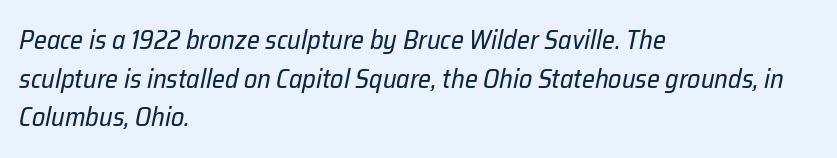
Q: Is the text bold? A: No.
Q: Is the text italic (slanted)? A: Yes, it leans right by about 12 degrees.
Q: Is the text underlined? A: No.
Q: How is the paragraph aligned? A: Left-aligned.
Q: Is the spacing between letters normal or unusually wide? A: Normal.
Q: Is the spacing between lines tight, normal or loose? A: Normal.
